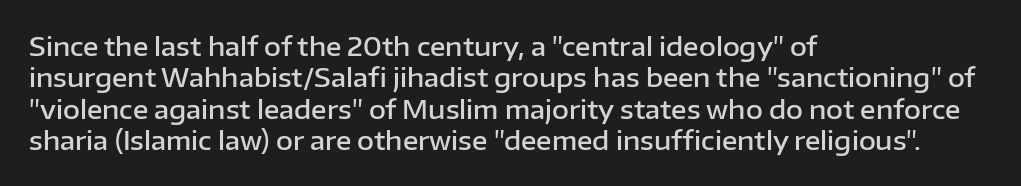
Q: Is the text bold? A: Semi-bold.
Q: Is the text italic (slanted)? A: No, it is upright.
Q: Is the text underlined? A: No.
Q: How is the paragraph aligned? A: Left-aligned.
Q: Is the spacing between letters normal or unusually wide? A: Normal.
